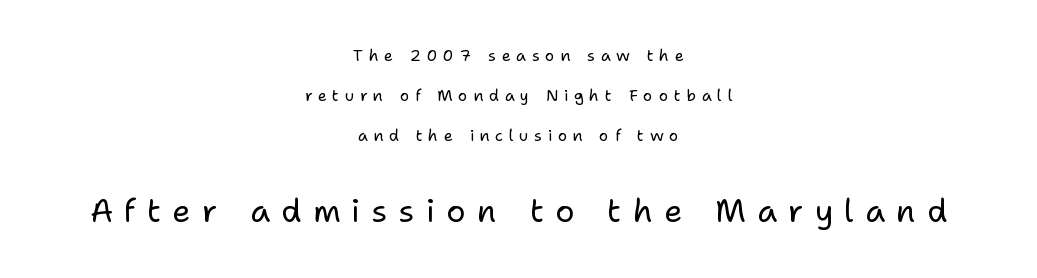
Q: Is the text bold? A: No.
Q: Is the text italic (slanted)? A: No, it is upright.
Q: Is the typeface a serif or a sans-serif typeface? A: Sans-serif.
Q: Is the text underlined? A: No.
Q: How is the paragraph aligned? A: Centered.
Q: Is the spacing between letters normal or unusually wide? A: Unusually wide.
Q: Is the spacing between lines tight, normal or loose? A: Loose.
Q: Which block of text is set in a larger size, the first (top) or the second (bottom)? A: The second (bottom) one.
Q: Width (condensed, normal, or wide)? A: Normal.
Q: Stroke contrast? A: Low.
Q: x-height? A: Medium.
Q: Monospaced? A: No.
